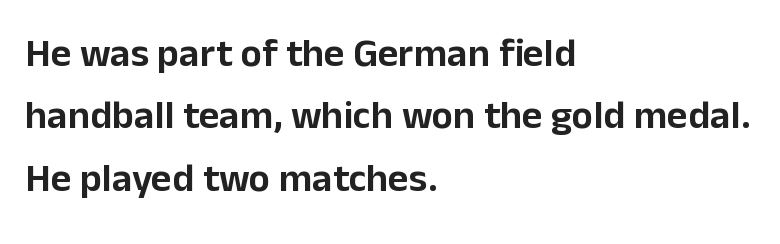
The rows are spaced the way most documents space them. These lines stack with their left ends in a neat column. Think of a printed novel: that variable character pitch is what you see here. The gap between lines stays unmarked. The type is set solid horizontally, with unmodified tracking. Nothing sits at the stroke ends, so this counts as sans-serif.
